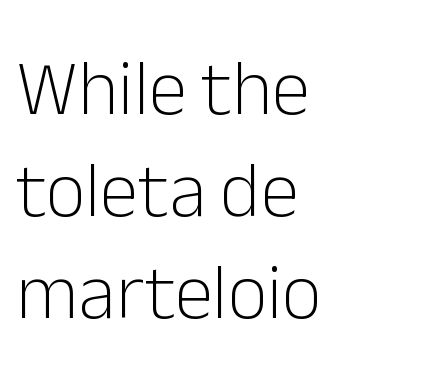
The image shows 78 px light sans-serif type, upright; set left-aligned, normal line spacing (1.31x), normal letter spacing, not underlined; low stroke contrast and a medium x-height.
